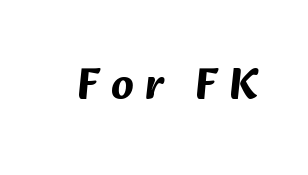
Typographically, this falls in the sans-serif category. Varying glyph widths throughout — classic text-font behaviour. Underlining? Definitely not there. The line texture is sparse and dotted thanks to wide tracking. Set as a true bold cut, around the 700 mark.
